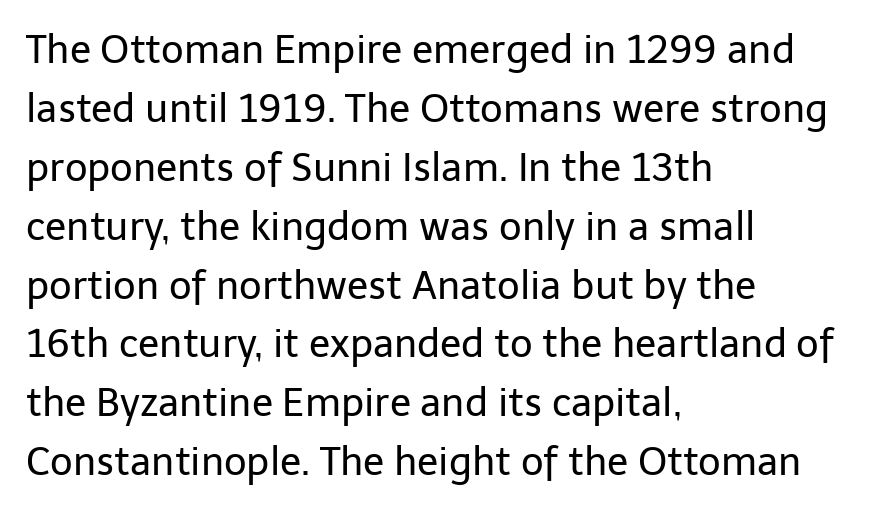
Q: Is the text bold? A: No.
Q: Is the text italic (slanted)? A: No, it is upright.
Q: Is the typeface a serif or a sans-serif typeface? A: Sans-serif.
Q: Is the text underlined? A: No.
Q: How is the paragraph aligned? A: Left-aligned.
Q: Is the spacing between letters normal or unusually wide? A: Normal.
Q: Is the spacing between lines tight, normal or loose? A: Normal.
Q: Width (condensed, normal, or wide)? A: Normal.
Q: Stroke contrast? A: Low.
Q: x-height? A: Medium.
Q: Monospaced? A: No.
